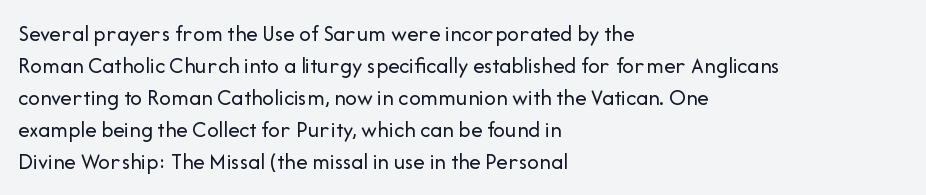
Q: Is the text bold? A: No.
Q: Is the text italic (slanted)? A: No, it is upright.
Q: Is the text underlined? A: No.
Q: How is the paragraph aligned? A: Left-aligned.
Q: Is the spacing between letters normal or unusually wide? A: Normal.
Q: Is the spacing between lines tight, normal or loose? A: Normal.
